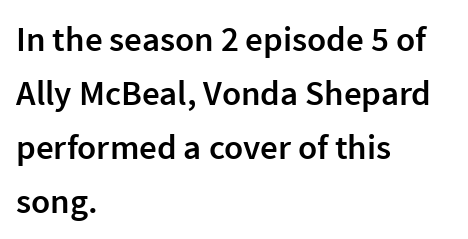
The image shows 35 px semibold sans-serif type, upright; set left-aligned, normal line spacing (1.54x), normal letter spacing, not underlined; a medium x-height.
